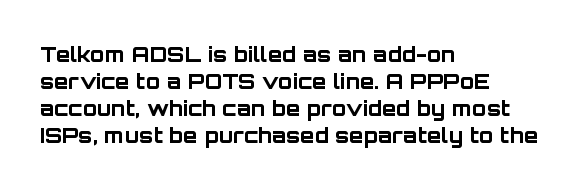
{"italic": "no", "bold": "yes", "underline": "no", "align": "left", "line_spacing": "normal", "line_spacing_ratio": 1.28, "letter_spacing": "normal", "letter_spacing_em": 0.0, "glyph_px": 21}
